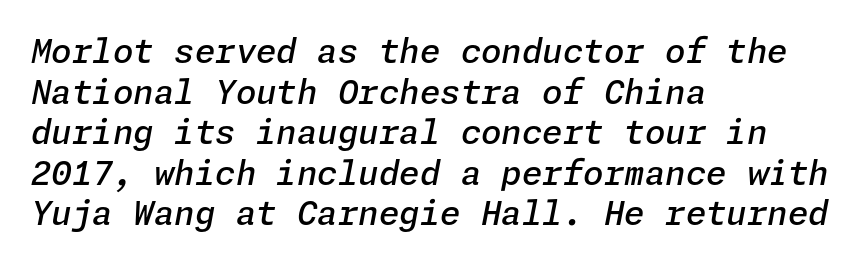
The image shows 33 px semibold type, italic (leaning right); set left-aligned, line spacing 1.23x, normal letter spacing, not underlined; low stroke contrast and a medium x-height.
